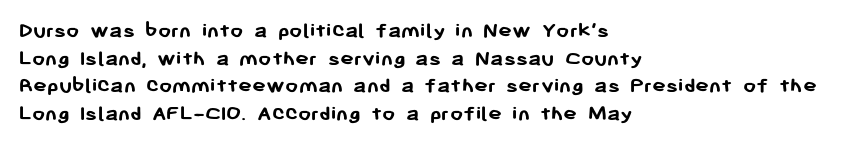
The letters stand upright; this is a roman face. Each word holds together tightly as a unit, with standard inter-letter gaps. Underline: absent. Notice how thick the strokes are: this is what a full bold looks like. The setting favours the left margin, as ordinary paragraphs usually do.
